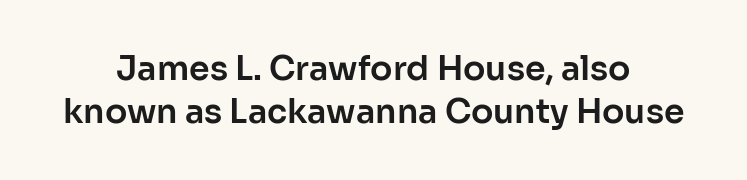
Q: Is the text italic (slanted)? A: No, it is upright.
Q: Is the typeface a serif or a sans-serif typeface? A: Sans-serif.
Q: Is the text underlined? A: No.
Q: How is the paragraph aligned? A: Centered.
Q: Is the spacing between letters normal or unusually wide? A: Normal.
Q: Is the spacing between lines tight, normal or loose? A: Normal.
Q: Width (condensed, normal, or wide)? A: Normal.
Q: Stroke contrast? A: Low.
Q: x-height? A: Medium.
Q: Monospaced? A: No.
